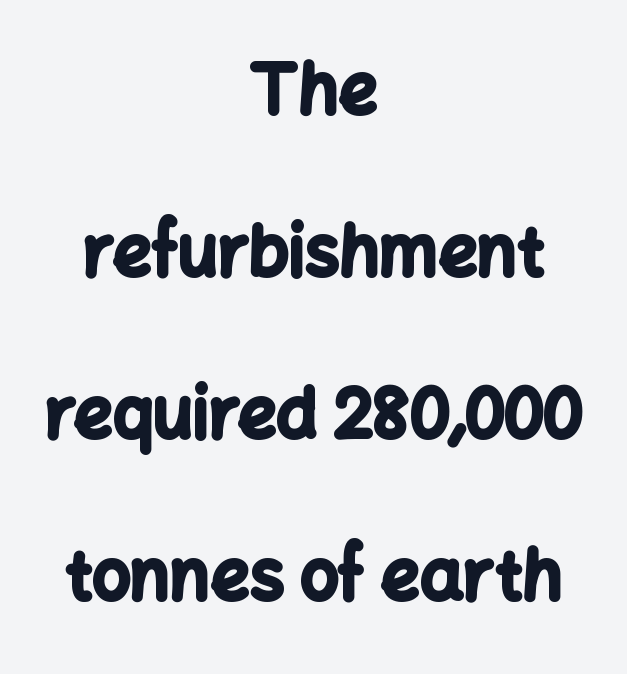
Q: Is the text bold? A: Yes.
Q: Is the text italic (slanted)? A: No, it is upright.
Q: Is the typeface a serif or a sans-serif typeface? A: Sans-serif.
Q: Is the text underlined? A: No.
Q: How is the paragraph aligned? A: Centered.
Q: Is the spacing between letters normal or unusually wide? A: Normal.
Q: Is the spacing between lines tight, normal or loose? A: Loose.
Q: Width (condensed, normal, or wide)? A: Normal.
Q: Stroke contrast? A: Low.
Q: x-height? A: Medium.
Q: Monospaced? A: No.
